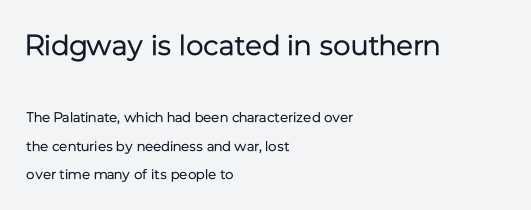
Q: Is the text bold? A: No.
Q: Is the text italic (slanted)? A: No, it is upright.
Q: Is the typeface a serif or a sans-serif typeface? A: Sans-serif.
Q: Is the text underlined? A: No.
Q: How is the paragraph aligned? A: Left-aligned.
Q: Is the spacing between letters normal or unusually wide? A: Normal.
Q: Is the spacing between lines tight, normal or loose? A: Loose.
Q: Which block of text is set in a larger size, the first (top) or the second (bottom)? A: The first (top) one.
Q: Width (condensed, normal, or wide)? A: Normal.
Q: Stroke contrast? A: Low.
Q: x-height? A: Medium.
Q: Monospaced? A: No.
